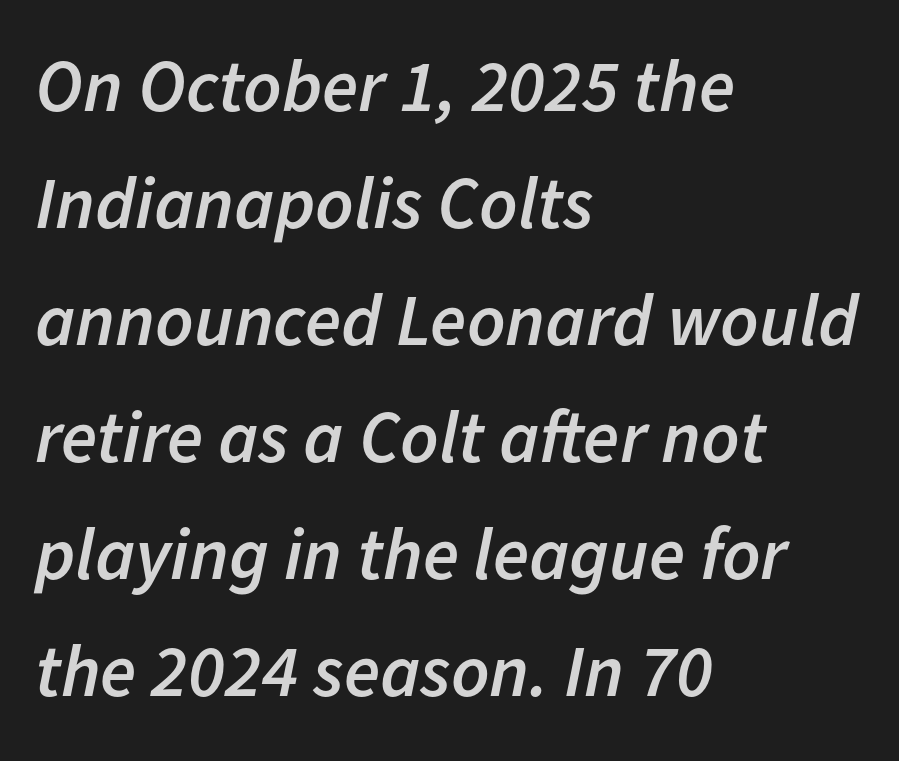
The image shows 74 px semibold type, italic (leaning right); set left-aligned, normal line spacing (1.58x), normal letter spacing, not underlined; low stroke contrast and a medium x-height.
